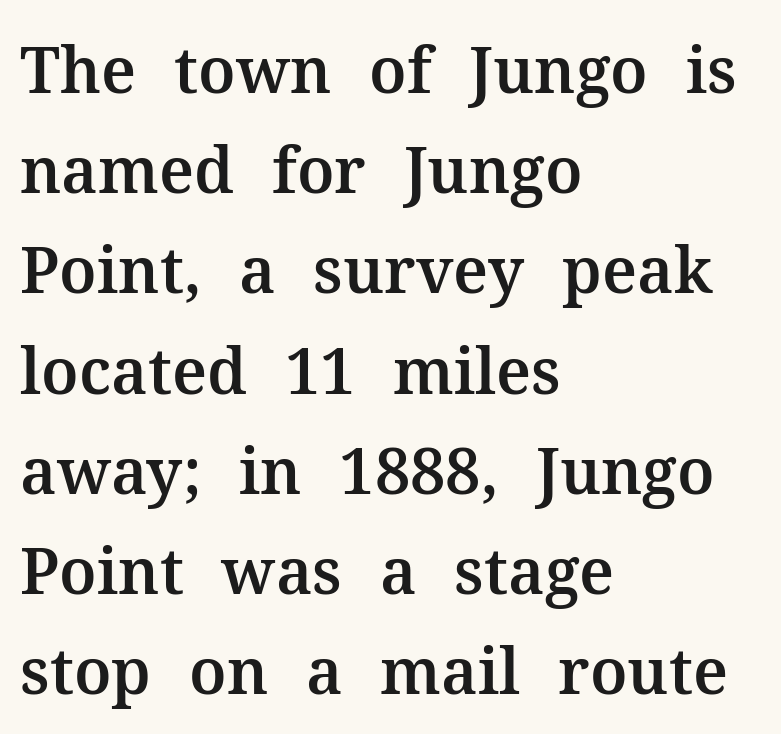
Q: Is the text italic (slanted)? A: No, it is upright.
Q: Is the typeface a serif or a sans-serif typeface? A: Serif.
Q: Is the text underlined? A: No.
Q: How is the paragraph aligned? A: Left-aligned.
Q: Is the spacing between letters normal or unusually wide? A: Normal.
Q: Is the spacing between lines tight, normal or loose? A: Normal.
Q: Width (condensed, normal, or wide)? A: Normal.
Q: Stroke contrast? A: Medium.
Q: x-height? A: Medium.
Q: Monospaced? A: No.
